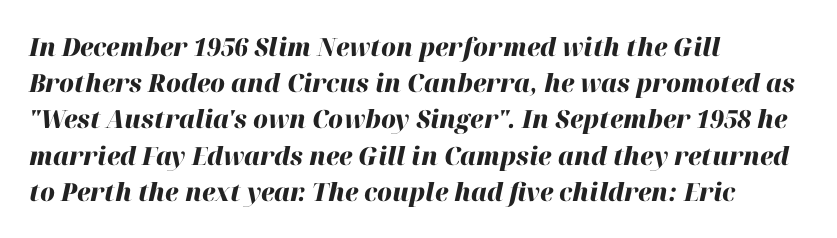
This sample keeps an unexceptional amount of space between lines. Glyph-to-glyph distance matches everyday printed text. The strokes are fattened all the way to bold. Designer's note — italics engaged. Just letters on the line, the space beneath them empty.
